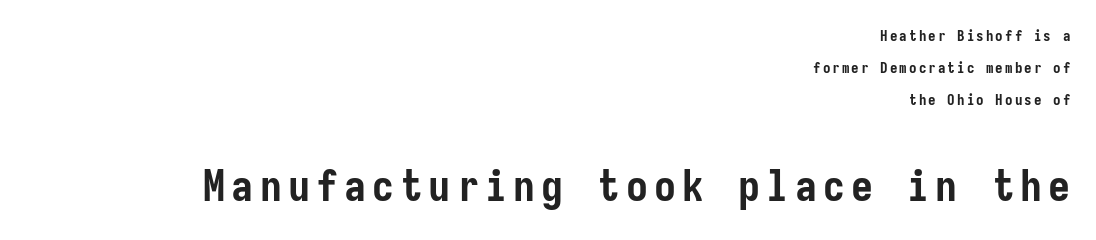
The image shows 44 px semibold, condensed sans-serif type, upright; set right-aligned, loose line spacing (2.15x), not underlined; the second (bottom) block is 2.93x larger; low stroke contrast and a medium x-height.
